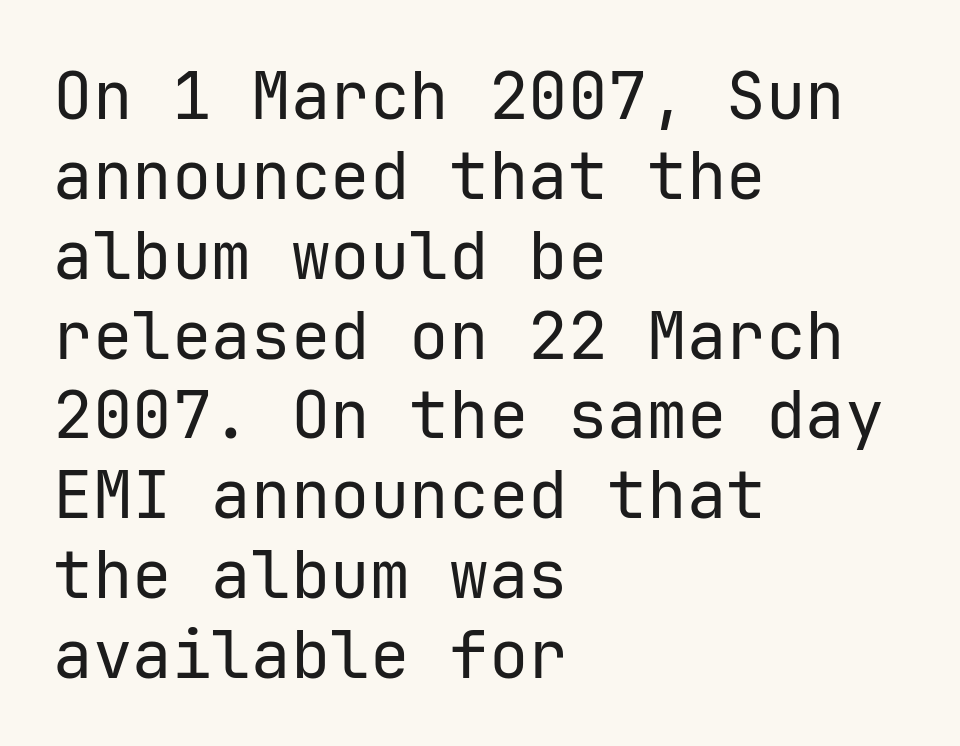
Stroke thickness stays within the range of a standard reading face or lighter. Each row of text sits above clean, open space. Is the block centered? No — it sits flush against the left margin. Serifs: no, the terminals of the letterforms are clean. Nope, not italic — everything's standing straight.
